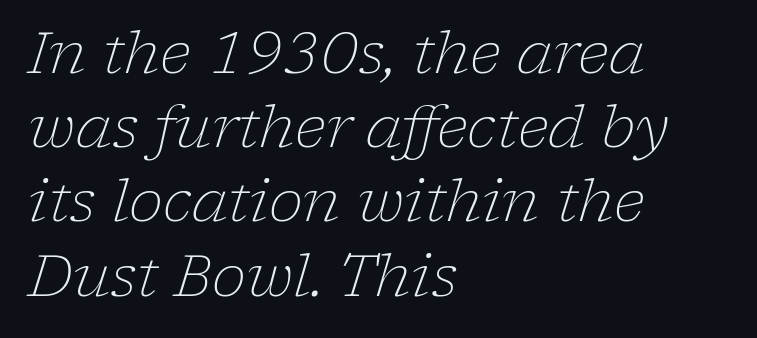
{"serif": "yes", "italic": "yes", "lean": "right", "slant_degrees": 17, "bold": "no", "weight": "light", "width": "normal", "stroke_contrast": "low", "x_height": "medium", "monospaced": "no", "underline": "no", "align": "left", "line_spacing": "normal", "line_spacing_ratio": 1.28, "letter_spacing": "normal", "letter_spacing_em": 0.0, "glyph_px": 58}
